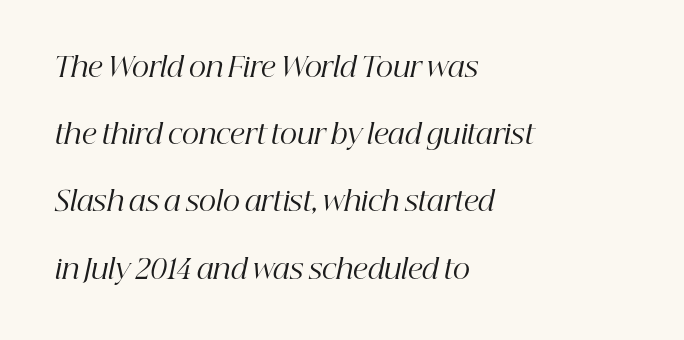
Does the lettering tilt? It does — this is italic. Letters rest on an invisible, unmarked baseline. A typesetter would call this leading open, well beyond the default. Each word holds together tightly as a unit, with standard inter-letter gaps. Is the type heavy? It reads as light-to-regular instead.
